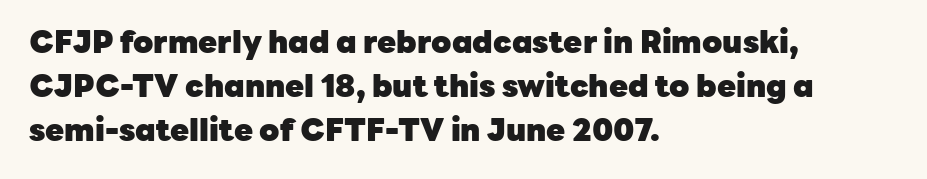
Bold? Absolutely — the strokes are thick and heavy. It's the straight-up-and-down kind of type. The letters carry no serifs — their stems end cleanly without finishing strokes. Honestly, the row spacing looks completely unremarkable. Looks like regular typesetting: each glyph gets only the width it needs.
